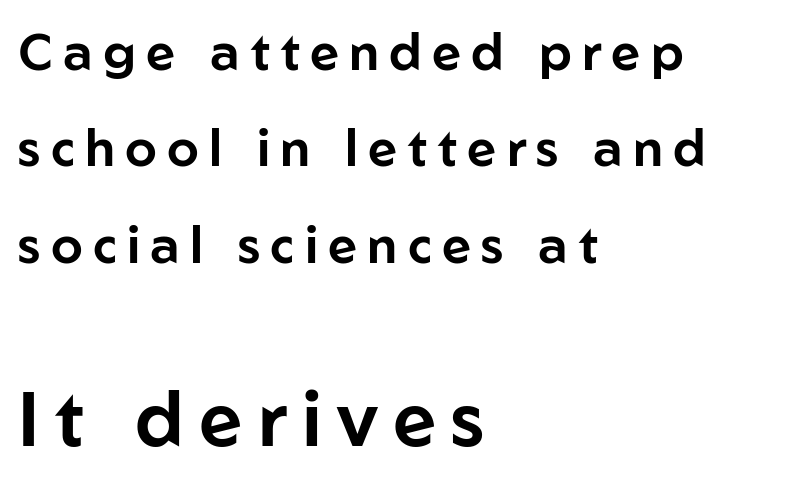
{"serif": "no", "italic": "no", "width": "normal", "stroke_contrast": "low", "x_height": "medium", "monospaced": "no", "underline": "no", "align": "left", "line_spacing_ratio": 1.89, "letter_spacing": "wide", "letter_spacing_em": 0.2, "larger_block": "second", "size_ratio": 1.49, "glyph_px": 76}
